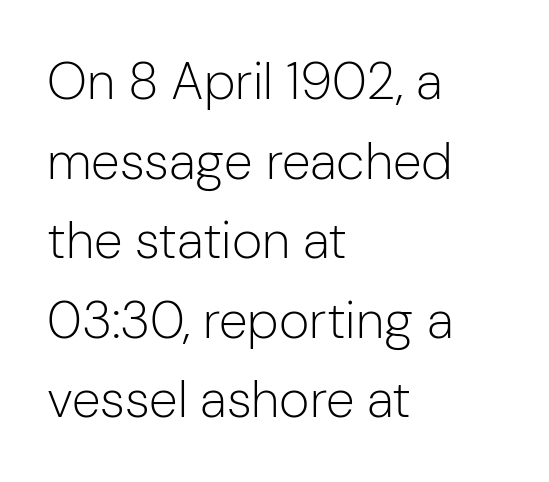
{"serif": "no", "italic": "no", "bold": "no", "weight": "light", "width": "normal", "stroke_contrast": "low", "x_height": "medium", "monospaced": "no", "underline": "no", "align": "left", "line_spacing": "normal", "line_spacing_ratio": 1.53, "letter_spacing": "normal", "letter_spacing_em": 0.0, "glyph_px": 52}
